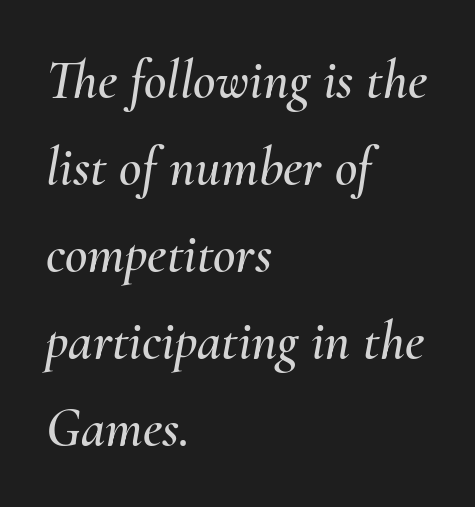
The image shows 55 px text type, italic (leaning right); set left-aligned, normal line spacing (1.58x), normal letter spacing, not underlined; medium stroke contrast and a small x-height.
